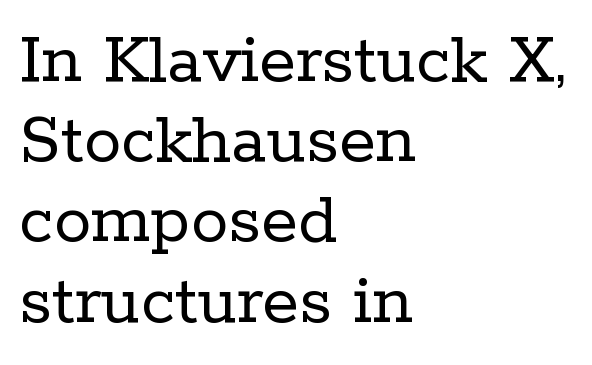
Q: Is the text bold? A: No.
Q: Is the text italic (slanted)? A: No, it is upright.
Q: Is the typeface a serif or a sans-serif typeface? A: Serif.
Q: Is the text underlined? A: No.
Q: How is the paragraph aligned? A: Left-aligned.
Q: Is the spacing between letters normal or unusually wide? A: Normal.
Q: Is the spacing between lines tight, normal or loose? A: Tight.
Q: Width (condensed, normal, or wide)? A: Normal.
Q: Stroke contrast? A: Low.
Q: x-height? A: Medium.
Q: Monospaced? A: No.
